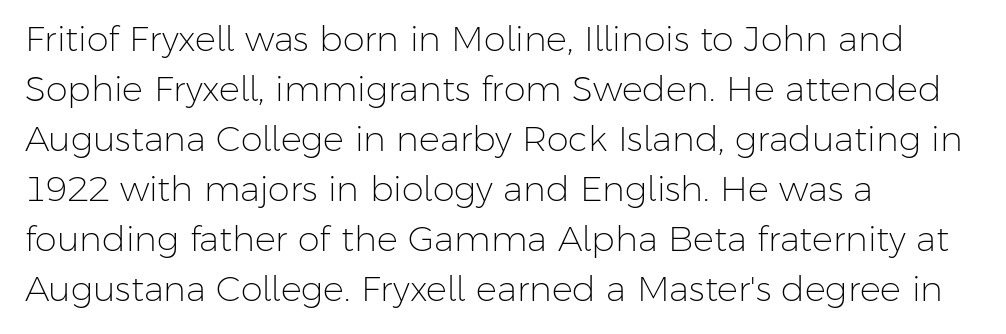
Q: Is the text bold? A: No.
Q: Is the text italic (slanted)? A: No, it is upright.
Q: Is the typeface a serif or a sans-serif typeface? A: Sans-serif.
Q: Is the text underlined? A: No.
Q: How is the paragraph aligned? A: Left-aligned.
Q: Is the spacing between letters normal or unusually wide? A: Normal.
Q: Is the spacing between lines tight, normal or loose? A: Normal.
Q: Width (condensed, normal, or wide)? A: Normal.
Q: Stroke contrast? A: Low.
Q: x-height? A: Medium.
Q: Monospaced? A: No.
